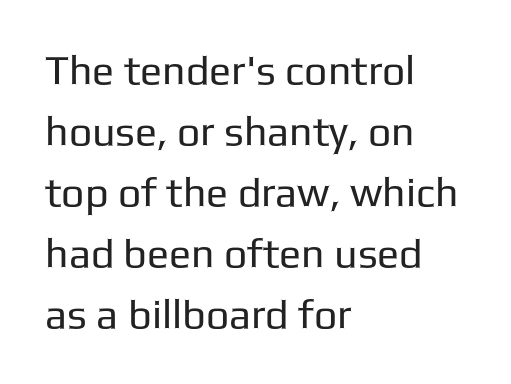
The image shows 41 px regular-weight sans-serif type, upright; set left-aligned, normal line spacing (1.49x), normal letter spacing, not underlined; low stroke contrast and a medium x-height.
